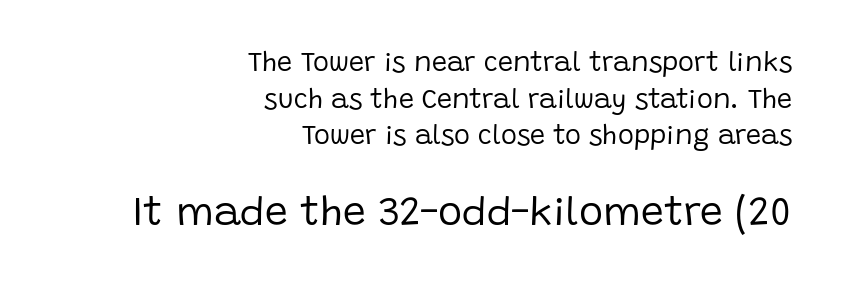
Q: Is the text bold? A: No.
Q: Is the text italic (slanted)? A: No, it is upright.
Q: Is the typeface a serif or a sans-serif typeface? A: Sans-serif.
Q: Is the text underlined? A: No.
Q: How is the paragraph aligned? A: Right-aligned.
Q: Is the spacing between letters normal or unusually wide? A: Normal.
Q: Is the spacing between lines tight, normal or loose? A: Normal.
Q: Which block of text is set in a larger size, the first (top) or the second (bottom)? A: The second (bottom) one.
Q: Width (condensed, normal, or wide)? A: Normal.
Q: Stroke contrast? A: Low.
Q: x-height? A: Large.
Q: Monospaced? A: No.
